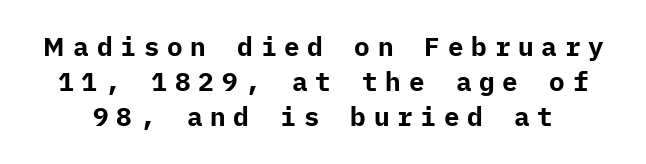
Q: Is the text bold? A: Yes.
Q: Is the text italic (slanted)? A: No, it is upright.
Q: Is the text underlined? A: No.
Q: Is the spacing between letters normal or unusually wide? A: Unusually wide.
Q: Is the spacing between lines tight, normal or loose? A: Normal.
